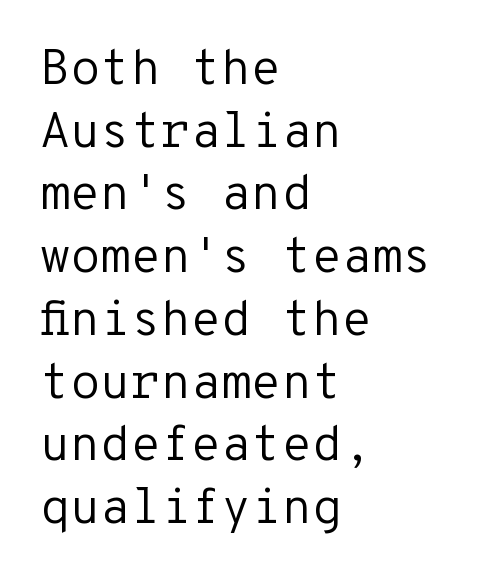
{"serif": "no", "italic": "no", "bold": "no", "weight": "regular", "width": "normal", "stroke_contrast": "low", "x_height": "medium", "monospaced": "yes", "underline": "no", "align": "left", "line_spacing": "normal", "line_spacing_ratio": 1.28, "letter_spacing": "normal", "letter_spacing_em": 0.0, "glyph_px": 49}
